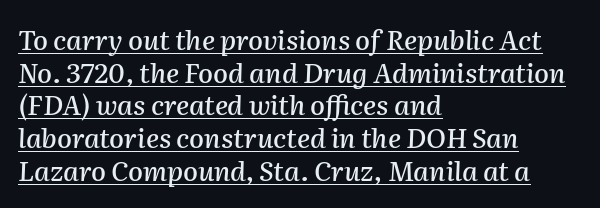
Q: Is the text italic (slanted)? A: Yes, it leans right by about 2 degrees.
Q: Is the text underlined? A: Yes.
Q: How is the paragraph aligned? A: Left-aligned.
Q: Is the spacing between letters normal or unusually wide? A: Normal.
